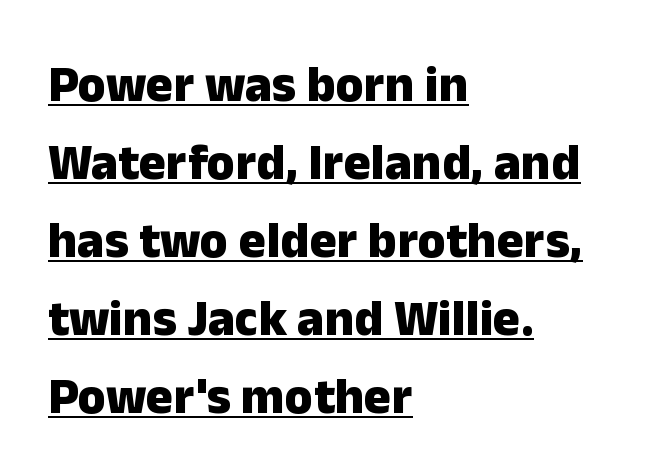
{"serif": "no", "italic": "no", "bold": "yes", "weight": "heavy", "width": "normal", "stroke_contrast": "low", "x_height": "medium", "monospaced": "no", "underline": "yes", "align": "left", "line_spacing": "normal", "line_spacing_ratio": 1.53, "letter_spacing": "normal", "letter_spacing_em": 0.0, "glyph_px": 51}
